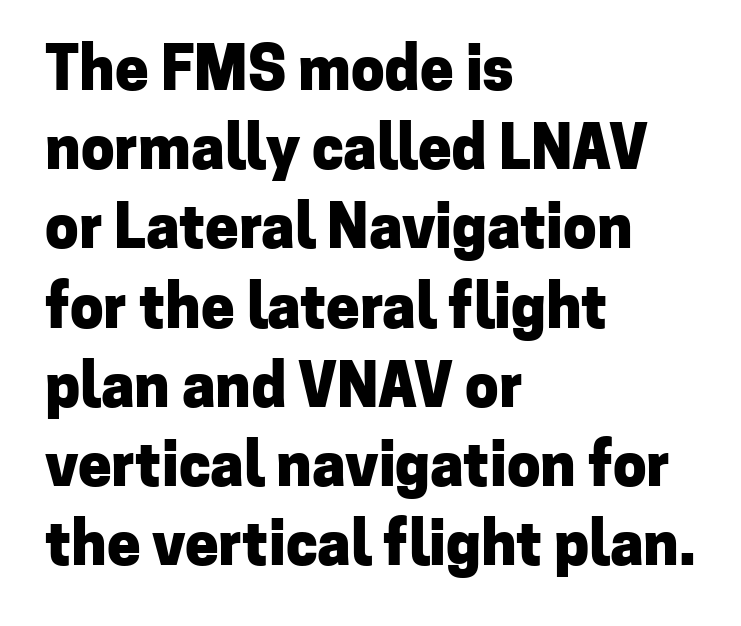
Q: Is the text bold? A: Yes.
Q: Is the text italic (slanted)? A: No, it is upright.
Q: Is the typeface a serif or a sans-serif typeface? A: Sans-serif.
Q: Is the text underlined? A: No.
Q: How is the paragraph aligned? A: Left-aligned.
Q: Is the spacing between letters normal or unusually wide? A: Normal.
Q: Is the spacing between lines tight, normal or loose? A: Normal.
Q: Width (condensed, normal, or wide)? A: Normal.
Q: Stroke contrast? A: Low.
Q: x-height? A: Medium.
Q: Monospaced? A: No.
